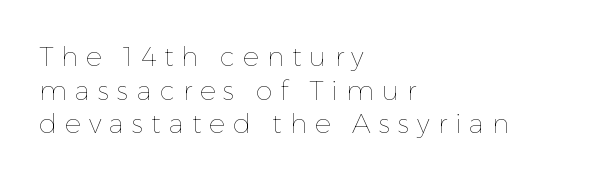
The image shows 27 px text type, upright; set left-aligned, normal line spacing (1.25x), unusually wide letter spacing (+0.29 em), not underlined.
